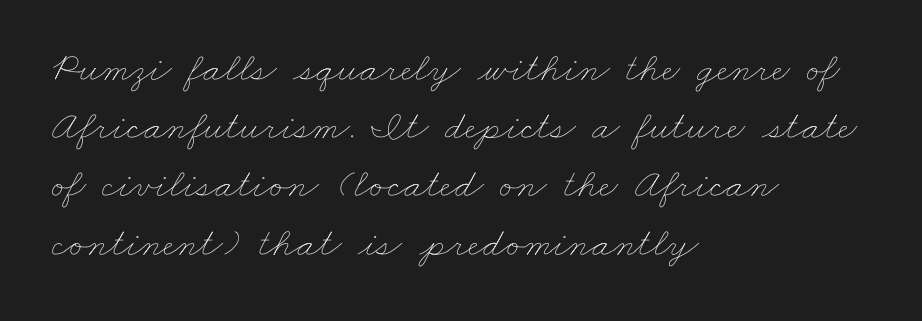
The strokes are not fattened; the text isn't bold. The passage shown has conventional tracking throughout. These lines are rendered in a variable-pitch font. A student would call this left alignment; a typographer would say flush left, rag right. Bare-footed words on every line.
